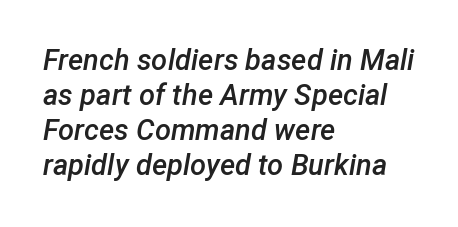
{"italic": "yes", "lean": "right", "slant_degrees": 12, "bold": "semi", "weight": "semibold", "width": "normal", "stroke_contrast": "low", "x_height": "medium", "monospaced": "no", "underline": "no", "align": "left", "line_spacing_ratio": 1.21, "letter_spacing": "normal", "letter_spacing_em": 0.0, "glyph_px": 29}
